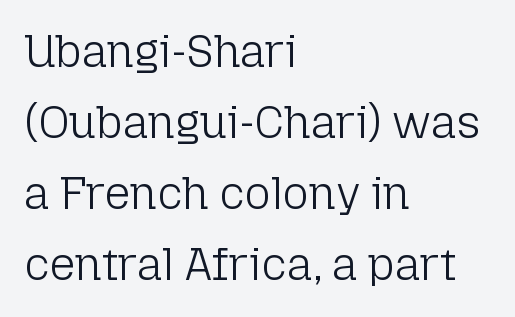
{"serif": "no", "italic": "no", "bold": "no", "weight": "light", "width": "normal", "stroke_contrast": "low", "x_height": "medium", "monospaced": "no", "underline": "no", "align": "left", "line_spacing": "normal", "line_spacing_ratio": 1.58, "letter_spacing": "normal", "letter_spacing_em": 0.0, "glyph_px": 45}
